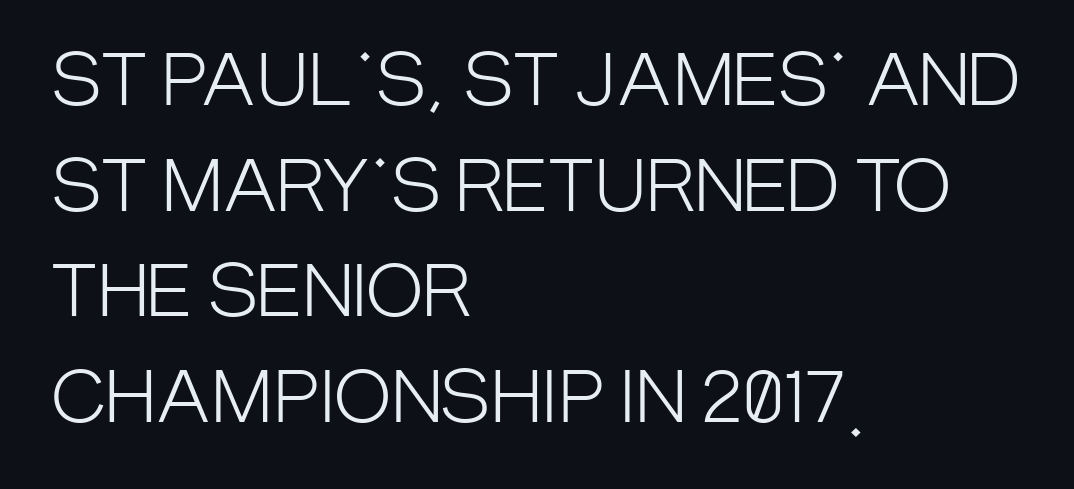
{"serif": "no", "italic": "no", "bold": "no", "weight": "light", "width": "condensed", "stroke_contrast": "low", "x_height": "large", "monospaced": "no", "underline": "no", "align": "left", "line_spacing": "normal", "line_spacing_ratio": 1.53, "letter_spacing": "normal", "letter_spacing_em": 0.0, "glyph_px": 69}
